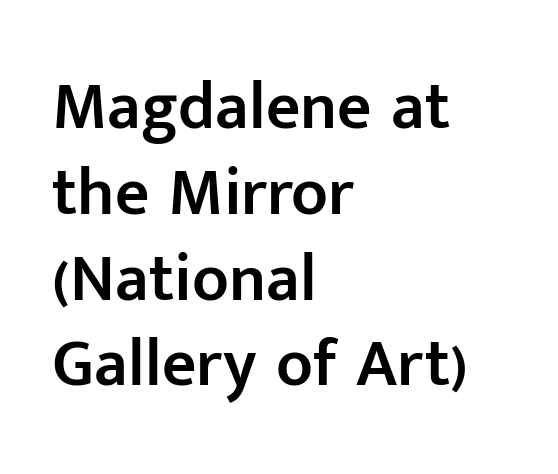
The image shows 67 px semibold sans-serif type, upright; set left-aligned, normal line spacing (1.28x), normal letter spacing, not underlined; low stroke contrast and a medium x-height.
